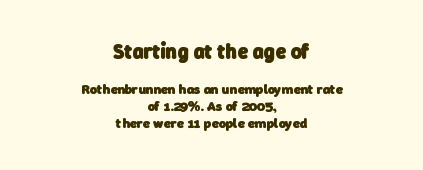
Q: Is the text bold? A: Yes.
Q: Is the text underlined? A: No.
Q: How is the paragraph aligned? A: Centered.
Q: Is the spacing between letters normal or unusually wide? A: Normal.
Q: Which block of text is set in a larger size, the first (top) or the second (bottom)? A: The first (top) one.
